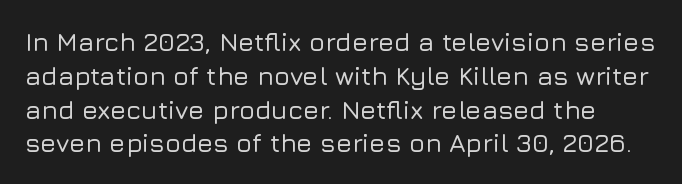
The image shows 26 px text type, upright; set normal line spacing (1.3x), normal letter spacing, not underlined.
